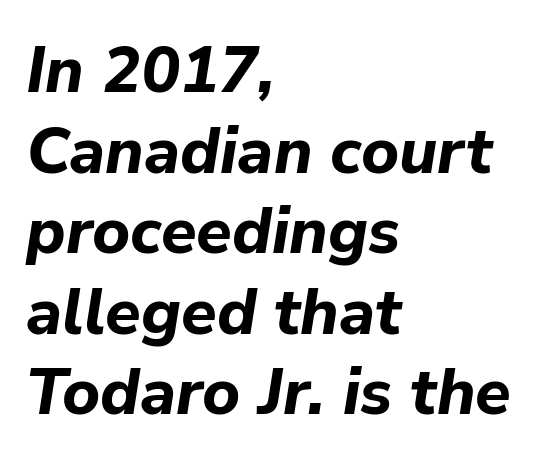
The image shows 65 px bold type, italic (leaning right); set left-aligned, line spacing 1.24x, normal letter spacing, not underlined; low stroke contrast and a medium x-height.
